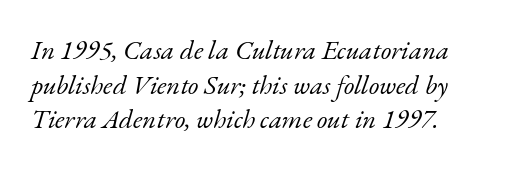
Q: Is the text bold? A: No.
Q: Is the text italic (slanted)? A: Yes, it leans right by about 17 degrees.
Q: Is the text underlined? A: No.
Q: How is the paragraph aligned? A: Left-aligned.
Q: Is the spacing between letters normal or unusually wide? A: Normal.
Q: Is the spacing between lines tight, normal or loose? A: Normal.
